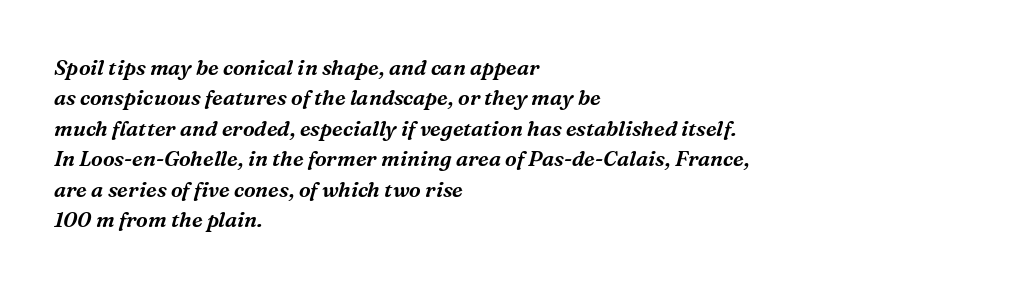
Q: Is the text italic (slanted)? A: Yes, it leans right by about 16 degrees.
Q: Is the text underlined? A: No.
Q: How is the paragraph aligned? A: Left-aligned.
Q: Is the spacing between letters normal or unusually wide? A: Normal.
Q: Is the spacing between lines tight, normal or loose? A: Normal.
